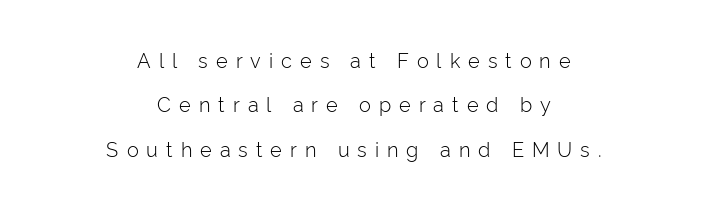
{"italic": "no", "bold": "no", "underline": "no", "align": "center", "line_spacing": "loose", "line_spacing_ratio": 2.22, "letter_spacing": "wide", "letter_spacing_em": 0.4, "glyph_px": 20}
